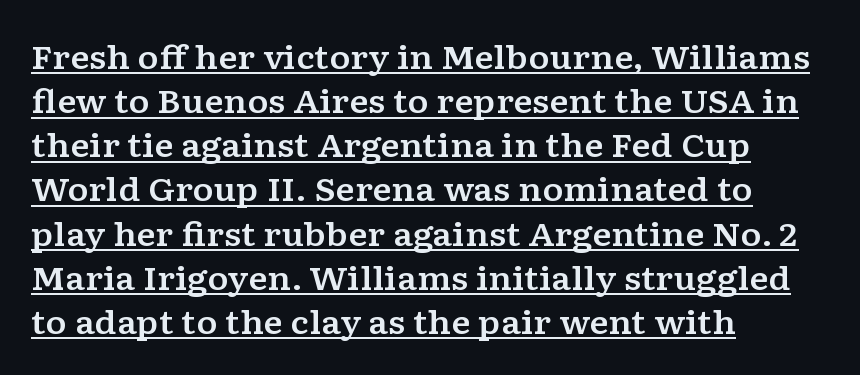
This sample has the flowing, uneven cadence of proportional lettering. Horizontally, the lines are justified to the leading edge only. Normally led — the rows are evenly, conventionally spaced. Designer's note — italics off, roman on.
